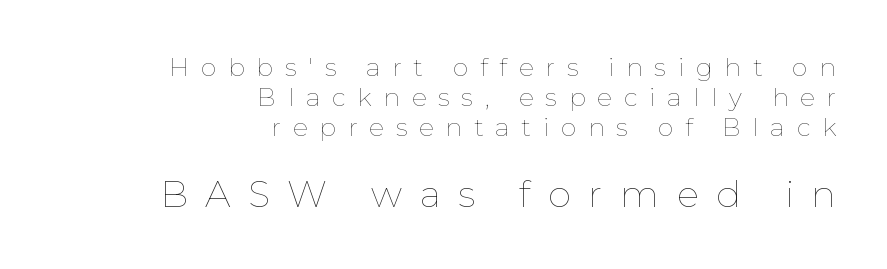
Q: Is the text bold? A: No.
Q: Is the text italic (slanted)? A: No, it is upright.
Q: Is the text underlined? A: No.
Q: How is the paragraph aligned? A: Right-aligned.
Q: Is the spacing between letters normal or unusually wide? A: Unusually wide.
Q: Which block of text is set in a larger size, the first (top) or the second (bottom)? A: The second (bottom) one.
Q: Width (condensed, normal, or wide)? A: Normal.
Q: Stroke contrast? A: Low.
Q: x-height? A: Medium.
Q: Monospaced? A: No.
